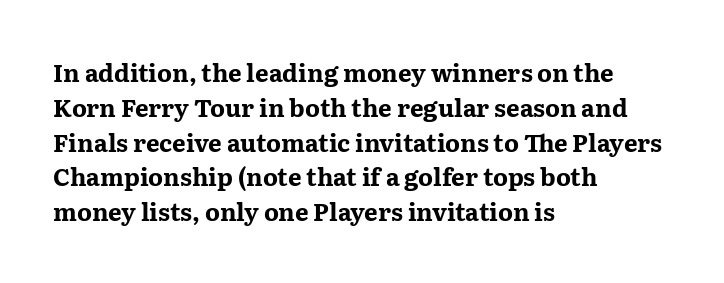
Nope, not italic — everything's standing straight. The passage shown has conventional tracking throughout. Bold? Absolutely — the strokes are thick and heavy. If you drew a ruler down the left edge, every line would touch it. The gap between lines stays unmarked. Horizontal bands of white between lines are of average thickness.
